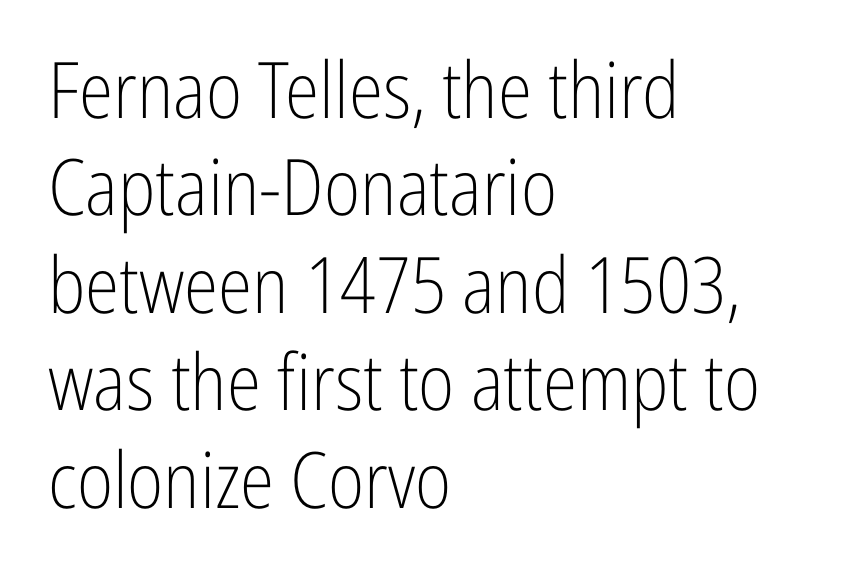
{"serif": "no", "italic": "no", "bold": "no", "weight": "light", "width": "condensed", "stroke_contrast": "low", "x_height": "medium", "monospaced": "no", "underline": "no", "align": "left", "line_spacing": "normal", "line_spacing_ratio": 1.25, "letter_spacing": "normal", "letter_spacing_em": 0.0, "glyph_px": 78}
